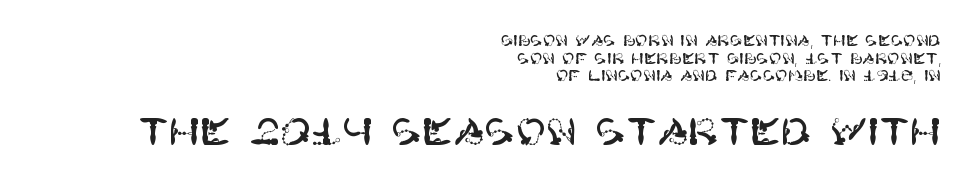
The image shows 37 px sans-serif type, upright; set right-aligned, line spacing 1.17x, normal letter spacing, not underlined; the second (bottom) block is 2.47x larger; high stroke contrast and a large x-height.
